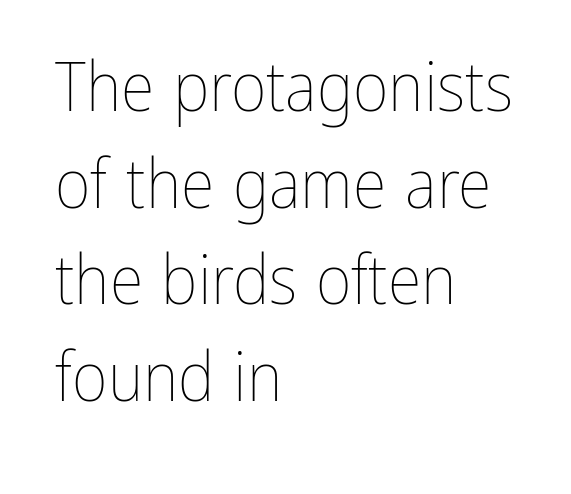
Q: Is the text bold? A: No.
Q: Is the text italic (slanted)? A: No, it is upright.
Q: Is the text underlined? A: No.
Q: How is the paragraph aligned? A: Left-aligned.
Q: Is the spacing between letters normal or unusually wide? A: Normal.
Q: Is the spacing between lines tight, normal or loose? A: Normal.
Q: Width (condensed, normal, or wide)? A: Condensed.
Q: Stroke contrast? A: Low.
Q: x-height? A: Medium.
Q: Monospaced? A: No.
